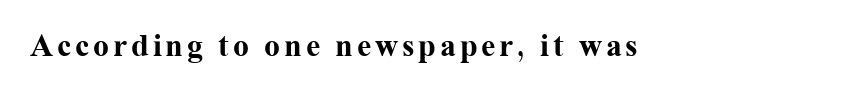
The image shows 32 px bold serif type, upright; set not underlined; medium stroke contrast and a medium x-height.
